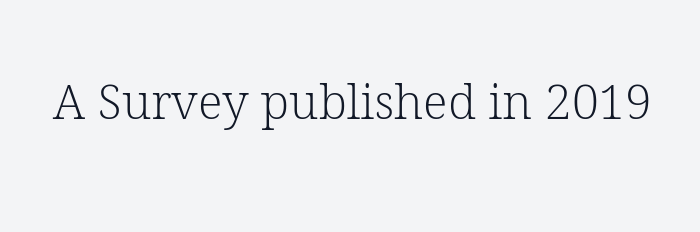
{"serif": "yes", "italic": "no", "bold": "no", "weight": "light", "width": "normal", "stroke_contrast": "low", "x_height": "medium", "monospaced": "no", "underline": "no", "letter_spacing": "normal", "letter_spacing_em": 0.0, "glyph_px": 48}
